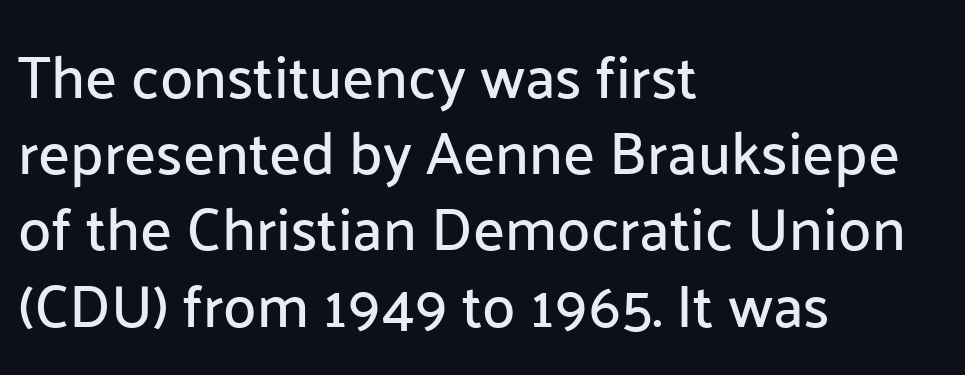
{"serif": "no", "italic": "no", "width": "normal", "stroke_contrast": "low", "x_height": "medium", "monospaced": "no", "underline": "no", "align": "left", "line_spacing": "normal", "line_spacing_ratio": 1.27, "letter_spacing": "normal", "letter_spacing_em": 0.0, "glyph_px": 60}
